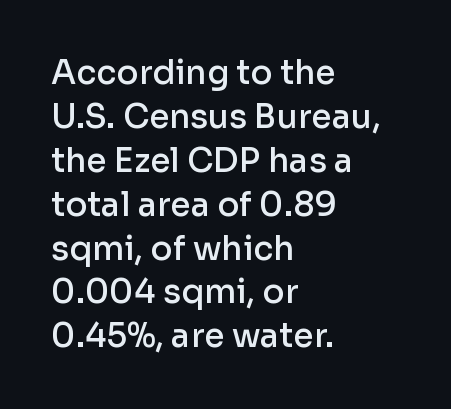
As a designer I'd log this as weight 600, semibold. Varying glyph widths throughout — classic text-font behaviour. Is this a sans? Yes — the strokes have no serifs. Honestly, the letter spacing is just normal — you wouldn't notice it. The string is rendered with underlining switched off.
